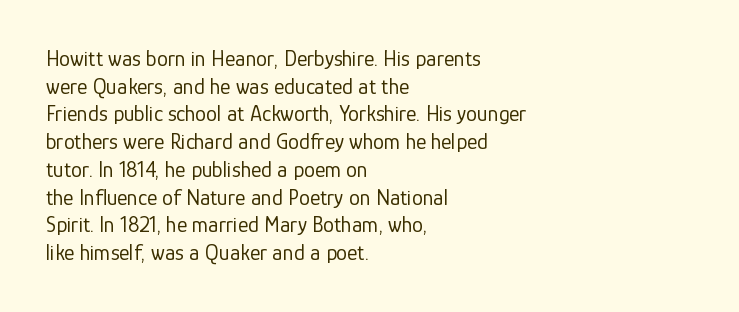
The image shows 22 px text type, upright; set left-aligned, normal line spacing (1.26x), normal letter spacing, not underlined.
